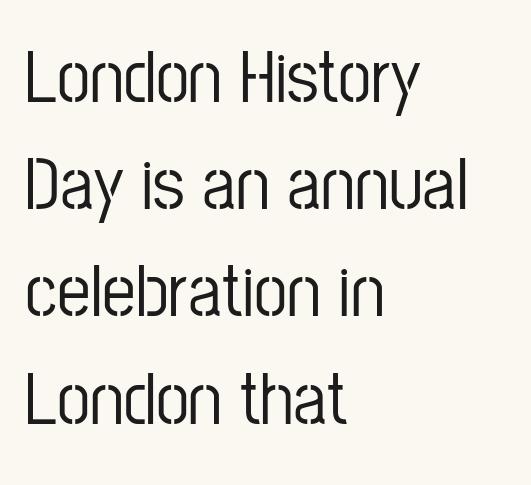
No extra tracking has been applied to these lines. The text block is weighted toward the left margin, trailing off unevenly rightward. The leading is moderate, giving the passage an even texture. Bare-footed words on every line. The letters carry no serifs — their stems end cleanly without finishing strokes. Every character sits straight up, as roman type does.
